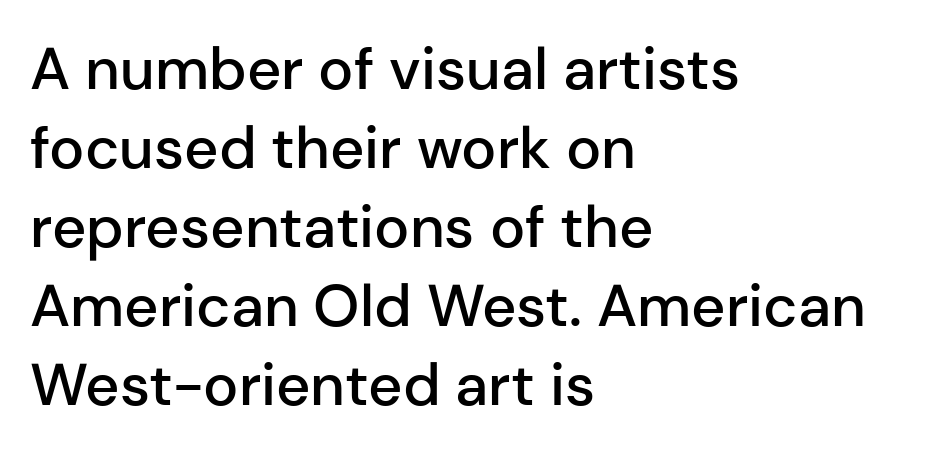
Q: Is the text bold? A: Semi-bold.
Q: Is the text italic (slanted)? A: No, it is upright.
Q: Is the typeface a serif or a sans-serif typeface? A: Sans-serif.
Q: Is the text underlined? A: No.
Q: How is the paragraph aligned? A: Left-aligned.
Q: Is the spacing between letters normal or unusually wide? A: Normal.
Q: Is the spacing between lines tight, normal or loose? A: Normal.
Q: Width (condensed, normal, or wide)? A: Normal.
Q: Stroke contrast? A: Low.
Q: x-height? A: Medium.
Q: Monospaced? A: No.
